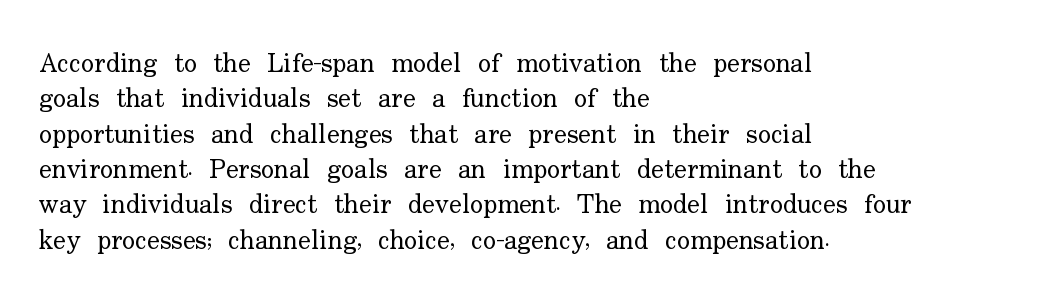
Q: Is the text bold? A: No.
Q: Is the text italic (slanted)? A: No, it is upright.
Q: Is the text underlined? A: No.
Q: How is the paragraph aligned? A: Left-aligned.
Q: Is the spacing between letters normal or unusually wide? A: Normal.
Q: Is the spacing between lines tight, normal or loose? A: Normal.
